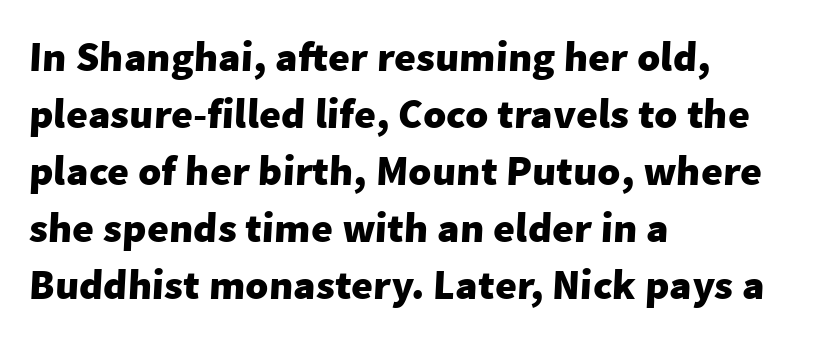
The image shows 42 px heavy sans-serif type; set left-aligned, normal line spacing (1.36x), normal letter spacing, not underlined; low stroke contrast and a medium x-height.
